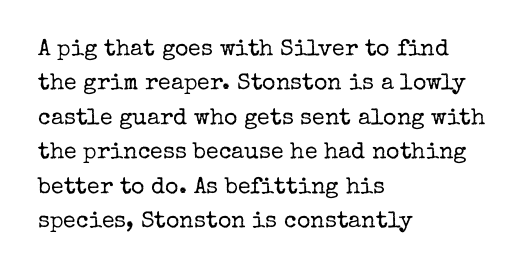
{"italic": "no", "bold": "no", "underline": "no", "align": "left", "line_spacing": "normal", "line_spacing_ratio": 1.5, "letter_spacing": "normal", "letter_spacing_em": 0.0, "glyph_px": 23}
